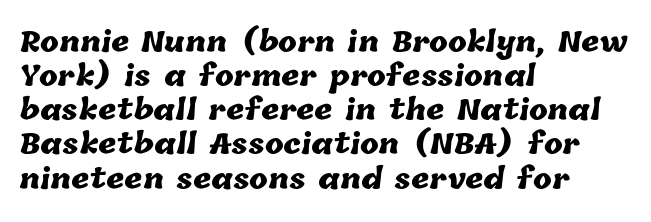
Leftover space on each line is placed entirely after the last word. Quick note: underline off. The face used here is proportionally spaced, like ordinary book or web type. Tracking value appears to be zero — textbook default spacing. Notice how thick the strokes are: this is what a full bold looks like.
